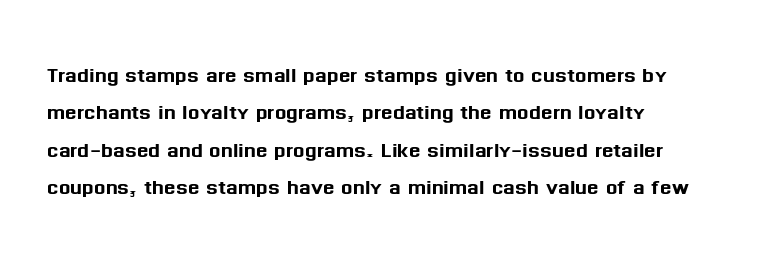
Q: Is the text italic (slanted)? A: No, it is upright.
Q: Is the text underlined? A: No.
Q: How is the paragraph aligned? A: Left-aligned.
Q: Is the spacing between letters normal or unusually wide? A: Normal.
Q: Is the spacing between lines tight, normal or loose? A: Normal.
